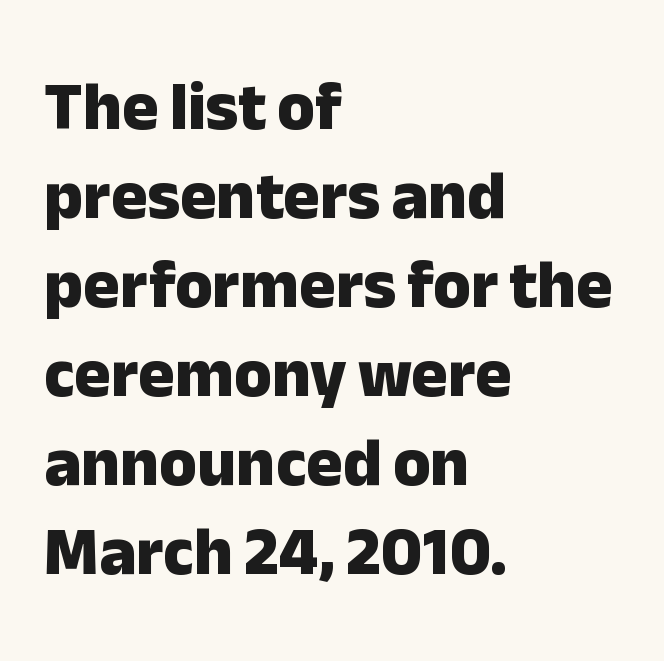
The image shows 68 px heavy sans-serif type, upright; set left-aligned, normal line spacing (1.31x), normal letter spacing, not underlined; low stroke contrast and a medium x-height.
